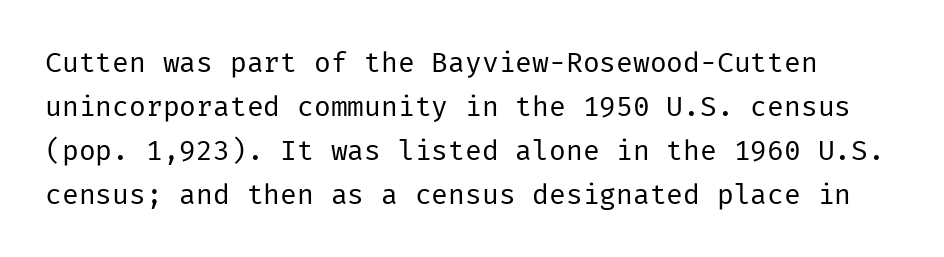
{"serif": "no", "italic": "no", "bold": "no", "weight": "regular", "width": "normal", "stroke_contrast": "low", "x_height": "medium", "underline": "no", "line_spacing": "normal", "line_spacing_ratio": 1.57, "letter_spacing": "normal", "letter_spacing_em": 0.0, "glyph_px": 28}
